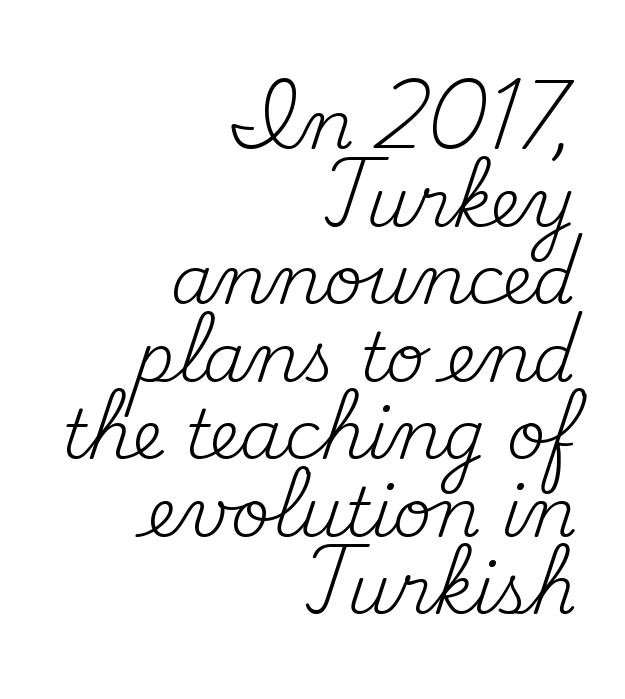
The image shows 68 px regular-weight serif type; set right-aligned, tight line spacing (1.14x), normal letter spacing, not underlined; medium stroke contrast and a small x-height.
